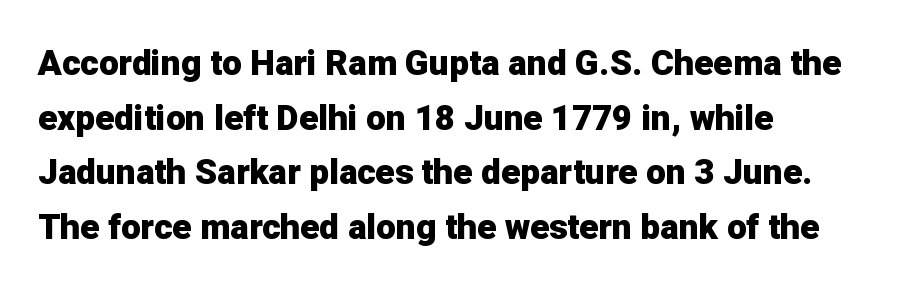
{"serif": "no", "italic": "no", "bold": "yes", "weight": "heavy", "width": "normal", "stroke_contrast": "low", "x_height": "medium", "monospaced": "no", "underline": "no", "align": "left", "line_spacing": "normal", "line_spacing_ratio": 1.56, "letter_spacing": "normal", "letter_spacing_em": 0.0, "glyph_px": 35}
